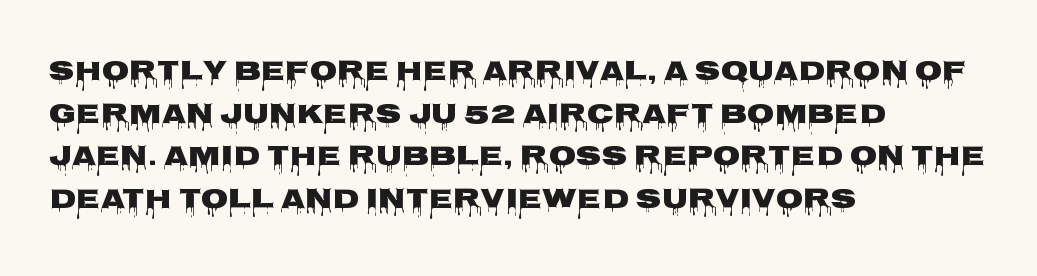
Ordinary non-slanted type is in use. Spacing verdict: proportional, widths tailored to each character. These lines keep a tight, regular rhythm from letter to letter. Nothing sits at the stroke ends, so this counts as sans-serif. This rendering uses left alignment, leaving the right contour irregular.
